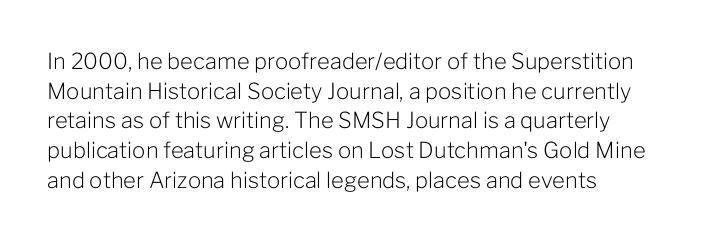
Does extra space separate the letters? No, they use regular spacing. A normal amount of white space separates one row of letters from the next. Stems and bowls with no extra thickness — not bold. Underline: absent.
